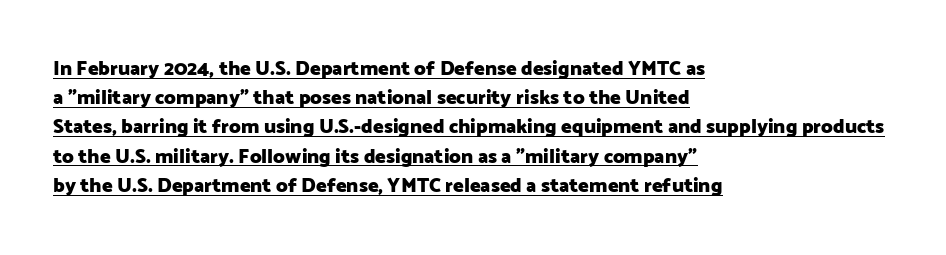
{"italic": "no", "bold": "yes", "underline": "yes", "align": "left", "line_spacing": "normal", "line_spacing_ratio": 1.46, "letter_spacing": "normal", "letter_spacing_em": 0.0, "glyph_px": 20}
